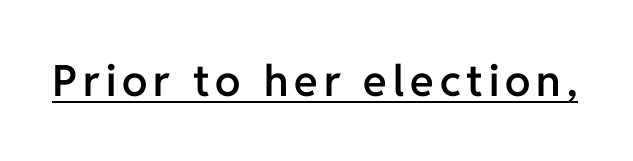
Q: Is the text bold? A: Semi-bold.
Q: Is the text italic (slanted)? A: No, it is upright.
Q: Is the typeface a serif or a sans-serif typeface? A: Sans-serif.
Q: Is the text underlined? A: Yes.
Q: Width (condensed, normal, or wide)? A: Normal.
Q: Stroke contrast? A: Low.
Q: x-height? A: Medium.
Q: Monospaced? A: No.
